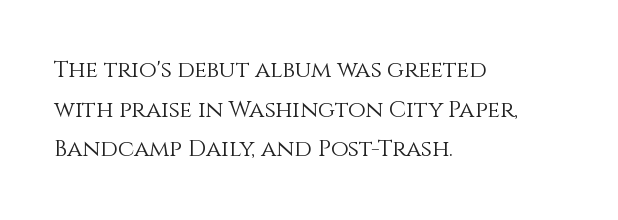
Q: Is the text bold? A: No.
Q: Is the text italic (slanted)? A: No, it is upright.
Q: Is the text underlined? A: No.
Q: How is the paragraph aligned? A: Left-aligned.
Q: Is the spacing between letters normal or unusually wide? A: Normal.
